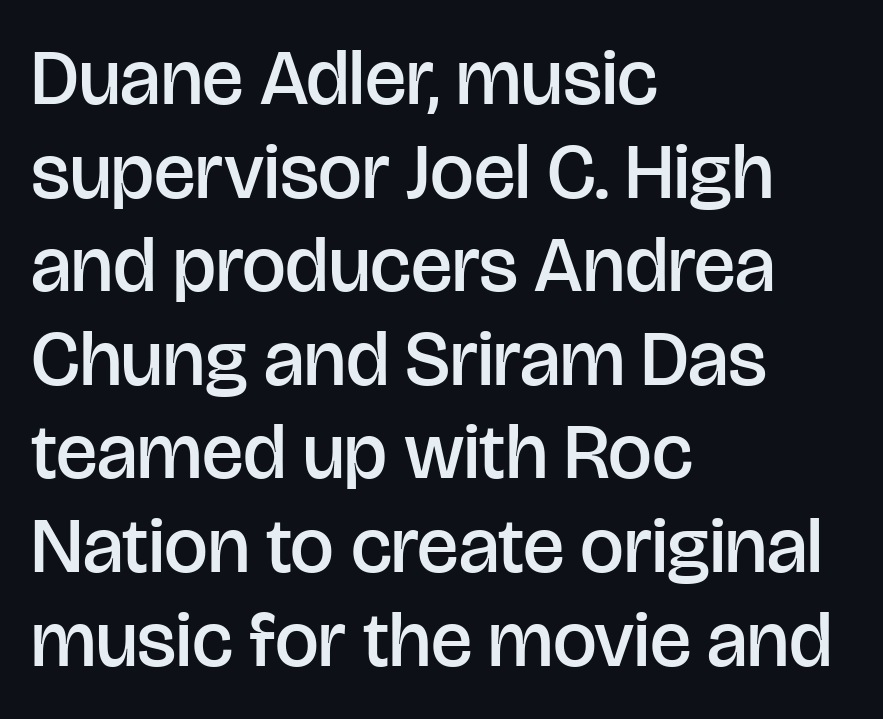
Q: Is the text bold? A: Semi-bold.
Q: Is the text italic (slanted)? A: No, it is upright.
Q: Is the typeface a serif or a sans-serif typeface? A: Sans-serif.
Q: Is the text underlined? A: No.
Q: How is the paragraph aligned? A: Left-aligned.
Q: Is the spacing between letters normal or unusually wide? A: Normal.
Q: Width (condensed, normal, or wide)? A: Normal.
Q: Stroke contrast? A: Low.
Q: x-height? A: Large.
Q: Monospaced? A: No.
